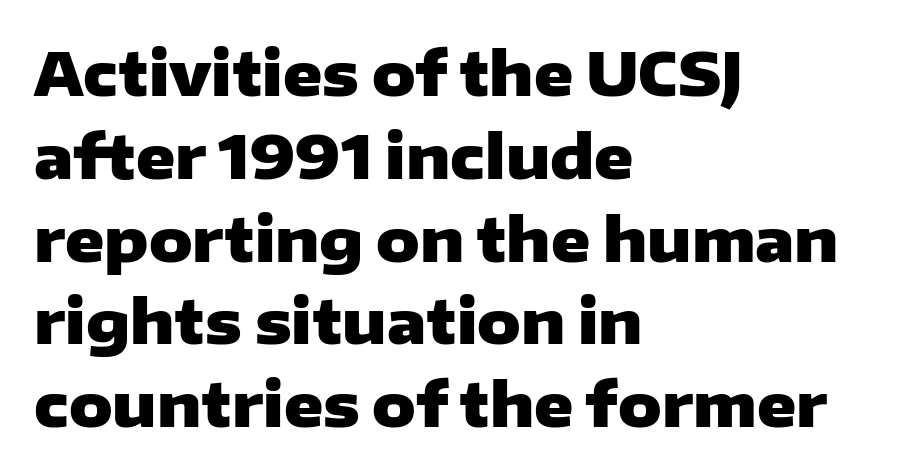
{"serif": "no", "italic": "no", "bold": "yes", "weight": "heavy", "width": "wide", "stroke_contrast": "low", "x_height": "medium", "monospaced": "no", "underline": "no", "align": "left", "line_spacing": "normal", "line_spacing_ratio": 1.38, "letter_spacing": "normal", "letter_spacing_em": 0.0, "glyph_px": 60}
